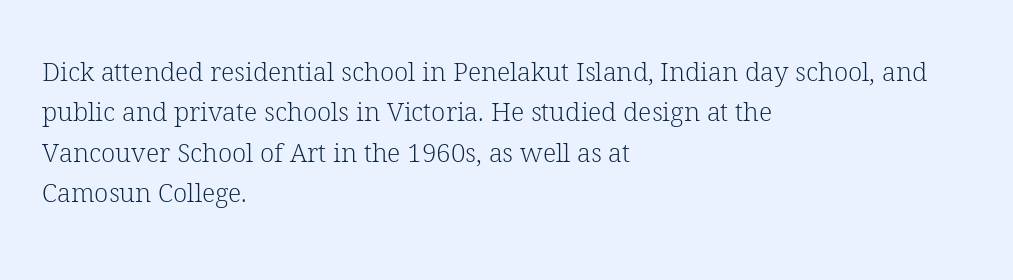
{"italic": "no", "bold": "no", "underline": "no", "align": "left", "line_spacing": "normal", "line_spacing_ratio": 1.55, "letter_spacing": "normal", "letter_spacing_em": 0.0, "glyph_px": 26}
